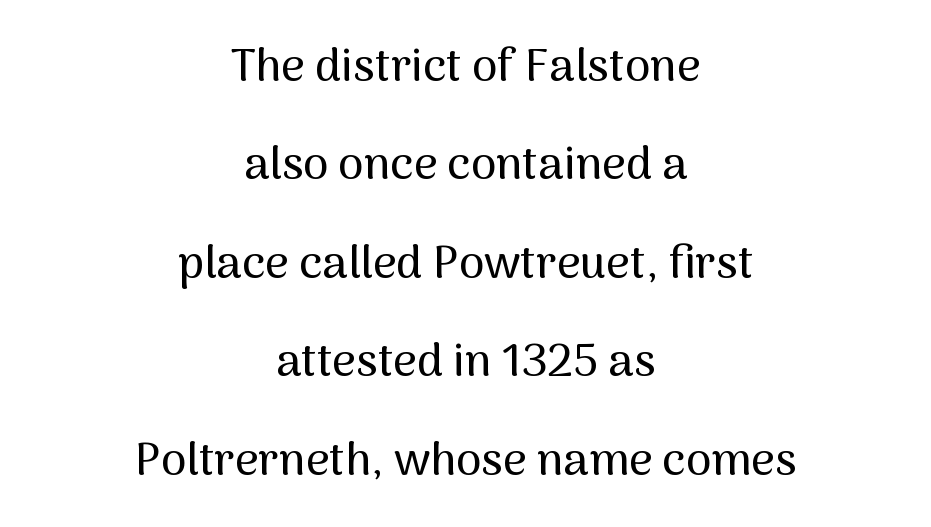
{"serif": "no", "italic": "no", "width": "normal", "stroke_contrast": "medium", "x_height": "medium", "monospaced": "no", "underline": "no", "align": "center", "line_spacing": "loose", "line_spacing_ratio": 2.14, "letter_spacing": "normal", "letter_spacing_em": 0.0, "glyph_px": 46}
